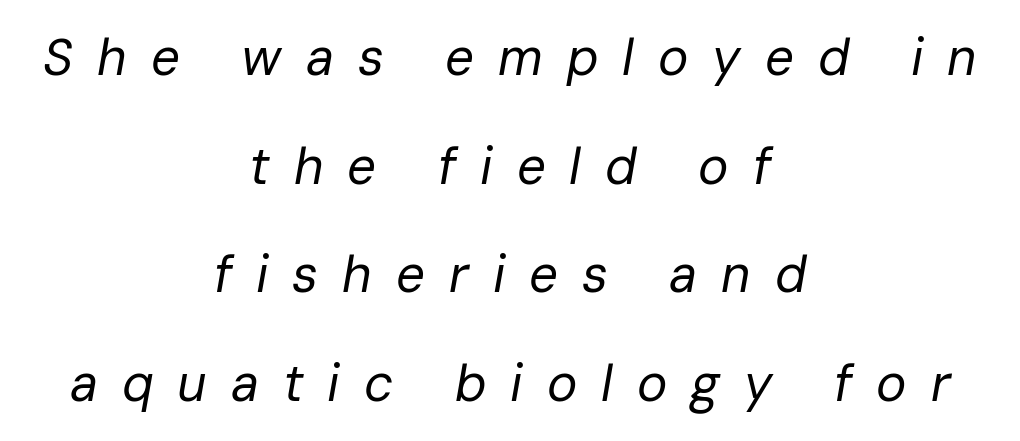
Glyph-to-glyph distance is far greater than everyday printed text. These lines were composed using italics. Whoever set this chose breathing room over compactness in the vertical rhythm. A quiet, ordinary-to-light weight characterises the typeface.
